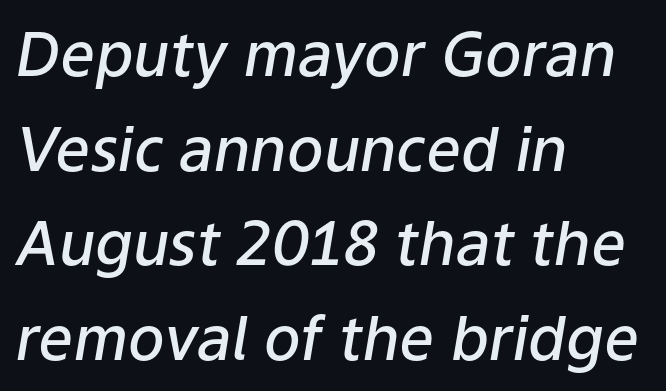
{"italic": "yes", "lean": "right", "slant_degrees": 9, "bold": "semi", "weight": "semibold", "width": "normal", "stroke_contrast": "low", "x_height": "medium", "monospaced": "no", "underline": "no", "align": "left", "line_spacing": "normal", "line_spacing_ratio": 1.55, "letter_spacing": "normal", "letter_spacing_em": 0.0, "glyph_px": 61}
